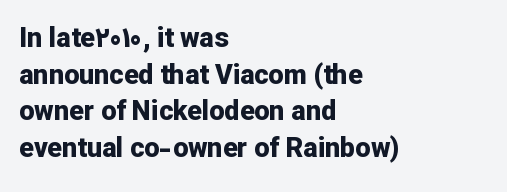
Casual observation: everything's shoved over to the left. Look at the tracking — it's just the regular setting, nothing added. The rendering uses a moderate line-height, typical for paragraphs. Decoration check: the copy has no underline. The face used here has the dense, thick strokes of a bold. The typography opts for an upright posture over an oblique one.
